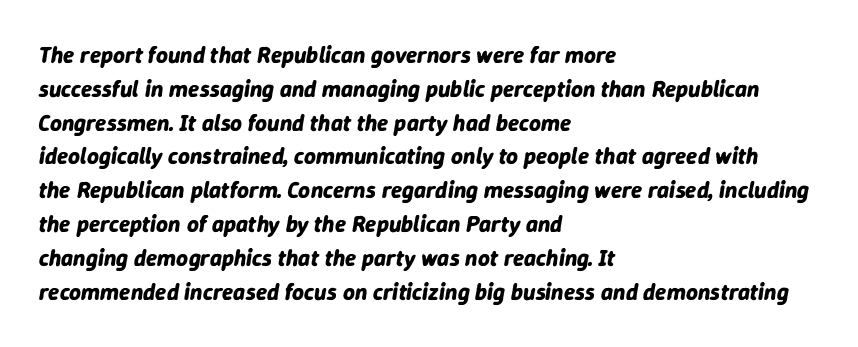
It's the slanting kind of type. Students, this is bold: see how much ink each stroke carries. The rendering keeps characters at their native spacing. Vertical spacing — default. Descenders hang freely into open space. Teacher's note: observe the even left margin — that is flush-left alignment.
